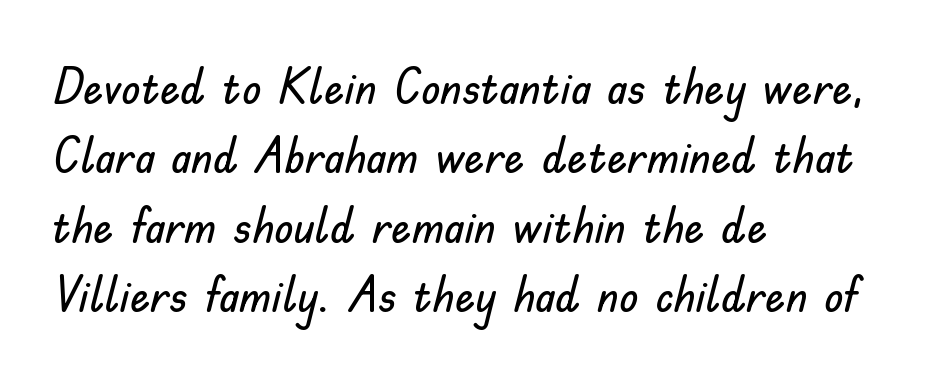
The image shows 50 px sans-serif type; set left-aligned, normal line spacing (1.39x), normal letter spacing, not underlined; low stroke contrast and a small x-height.
